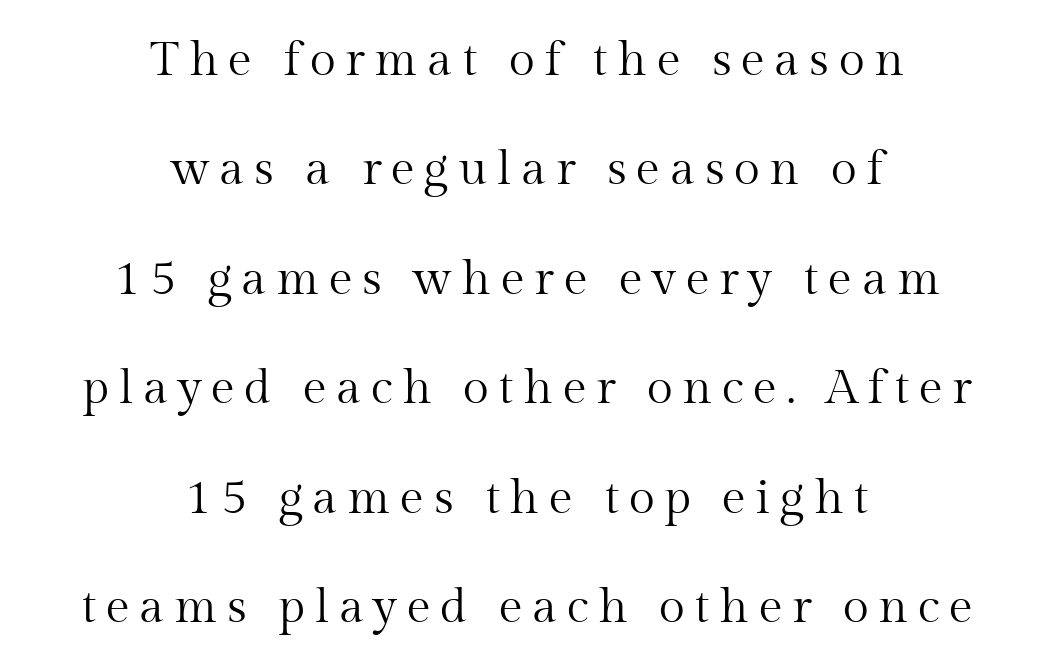
Q: Is the text bold? A: No.
Q: Is the text italic (slanted)? A: No, it is upright.
Q: Is the typeface a serif or a sans-serif typeface? A: Serif.
Q: Is the text underlined? A: No.
Q: How is the paragraph aligned? A: Centered.
Q: Is the spacing between letters normal or unusually wide? A: Unusually wide.
Q: Is the spacing between lines tight, normal or loose? A: Loose.
Q: Width (condensed, normal, or wide)? A: Normal.
Q: Stroke contrast? A: Medium.
Q: x-height? A: Medium.
Q: Monospaced? A: No.
